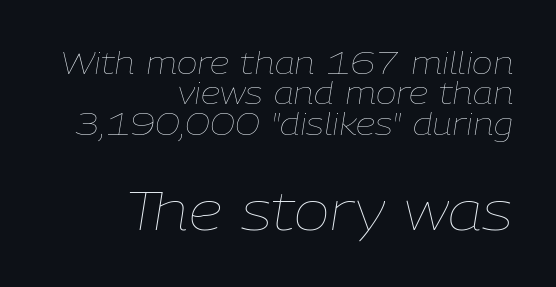
{"italic": "yes", "lean": "right", "slant_degrees": 9, "bold": "no", "weight": "thin", "width": "normal", "stroke_contrast": "low", "x_height": "medium", "monospaced": "no", "underline": "no", "align": "right", "line_spacing": "tight", "line_spacing_ratio": 0.98, "letter_spacing": "normal", "letter_spacing_em": 0.0, "larger_block": "second", "size_ratio": 1.74, "glyph_px": 54}
